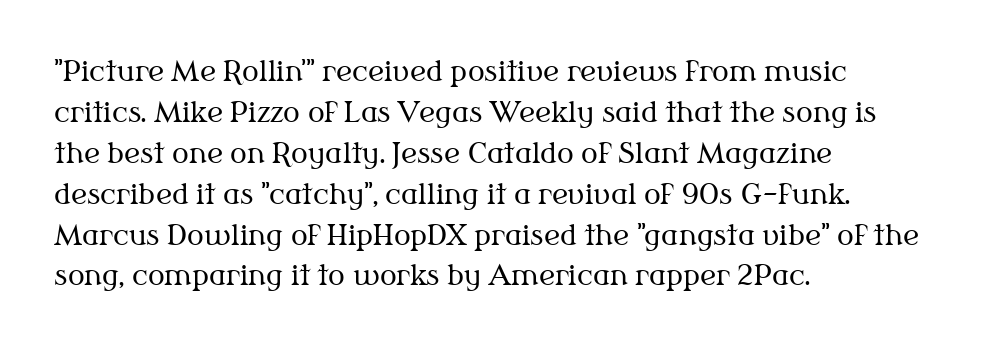
The image shows 28 px regular-weight serif type, upright; set left-aligned, normal line spacing (1.46x), normal letter spacing, not underlined; medium stroke contrast and a medium x-height.
